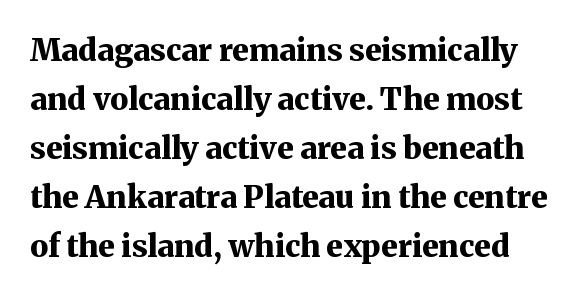
Words appear dense and cohesive because spacing is normal. Quick note: interline space is typical. Tall strokes in this sample are plumb rather than angled. This rendering employs a face with finishing strokes, i.e., a serif. Does the weight exceed regular? Yes, all the way to bold. Plain, unruled lines of type.
